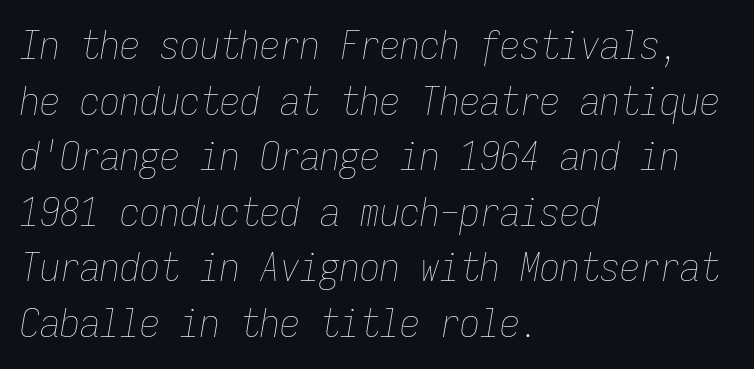
{"italic": "yes", "lean": "right", "slant_degrees": 9, "bold": "no", "weight": "thin", "width": "condensed", "stroke_contrast": "low", "x_height": "medium", "monospaced": "yes", "underline": "no", "align": "left", "line_spacing": "normal", "line_spacing_ratio": 1.39, "letter_spacing": "normal", "letter_spacing_em": 0.0, "glyph_px": 40}
